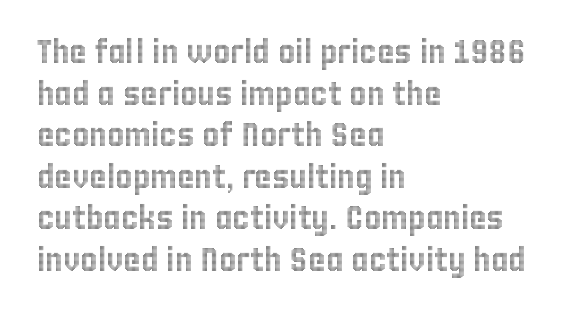
{"italic": "no", "width": "condensed", "x_height": "large", "monospaced": "no", "underline": "no", "align": "left", "line_spacing": "normal", "line_spacing_ratio": 1.26, "letter_spacing": "normal", "letter_spacing_em": 0.0, "glyph_px": 33}
